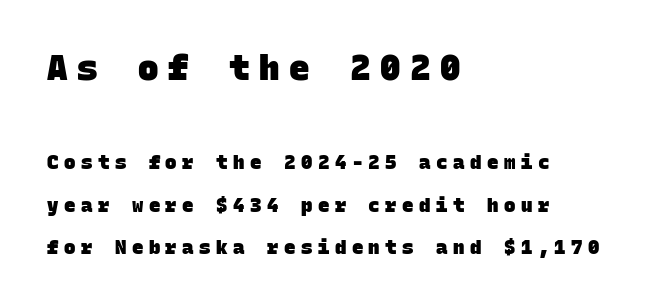
Q: Is the text bold? A: Yes.
Q: Is the typeface a serif or a sans-serif typeface? A: Sans-serif.
Q: Is the text underlined? A: No.
Q: How is the paragraph aligned? A: Left-aligned.
Q: Is the spacing between letters normal or unusually wide? A: Unusually wide.
Q: Is the spacing between lines tight, normal or loose? A: Loose.
Q: Which block of text is set in a larger size, the first (top) or the second (bottom)? A: The first (top) one.
Q: Width (condensed, normal, or wide)? A: Normal.
Q: Stroke contrast? A: Low.
Q: x-height? A: Large.
Q: Monospaced? A: Yes.
